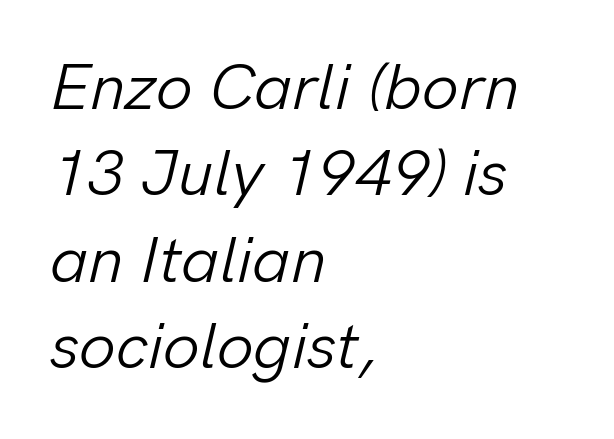
Q: Is the text bold? A: No.
Q: Is the text italic (slanted)? A: Yes, it leans right by about 13 degrees.
Q: Is the text underlined? A: No.
Q: How is the paragraph aligned? A: Left-aligned.
Q: Is the spacing between letters normal or unusually wide? A: Normal.
Q: Is the spacing between lines tight, normal or loose? A: Normal.
Q: Width (condensed, normal, or wide)? A: Normal.
Q: Stroke contrast? A: Low.
Q: x-height? A: Medium.
Q: Monospaced? A: No.
